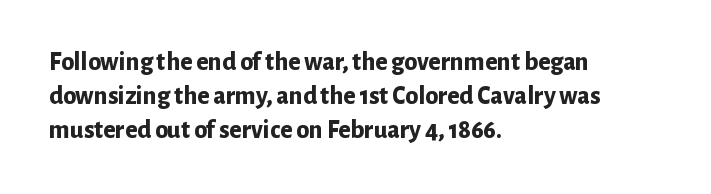
Q: Is the text bold? A: Yes.
Q: Is the text italic (slanted)? A: No, it is upright.
Q: Is the text underlined? A: No.
Q: How is the paragraph aligned? A: Left-aligned.
Q: Is the spacing between letters normal or unusually wide? A: Normal.
Q: Is the spacing between lines tight, normal or loose? A: Normal.
